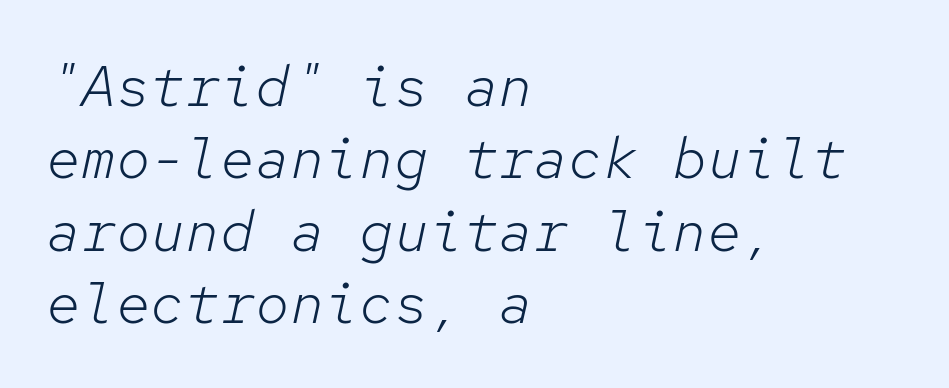
The image shows 58 px light type, italic (leaning right), monospaced; set left-aligned, normal line spacing (1.25x), normal letter spacing, not underlined; low stroke contrast and a medium x-height.
